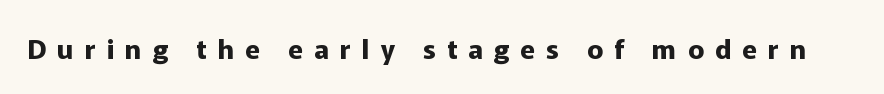
Q: Is the text bold? A: Yes.
Q: Is the text italic (slanted)? A: No, it is upright.
Q: Is the text underlined? A: No.
Q: Is the spacing between letters normal or unusually wide? A: Unusually wide.
